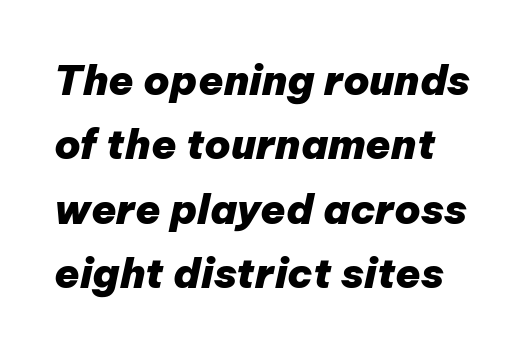
The image shows 41 px heavy type, italic (leaning right); set normal line spacing (1.57x), normal letter spacing, not underlined; low stroke contrast and a medium x-height.
